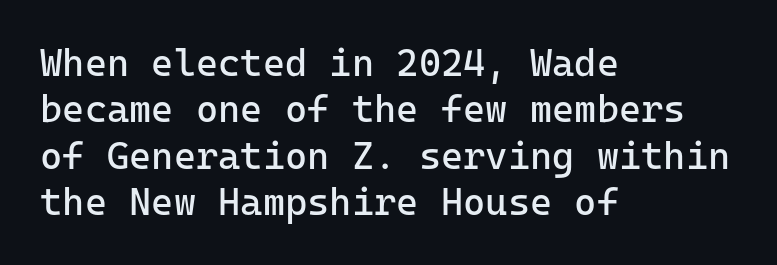
The image shows 38 px regular-weight sans-serif type, upright; set left-aligned, line spacing 1.22x, normal letter spacing, not underlined; low stroke contrast and a medium x-height.
